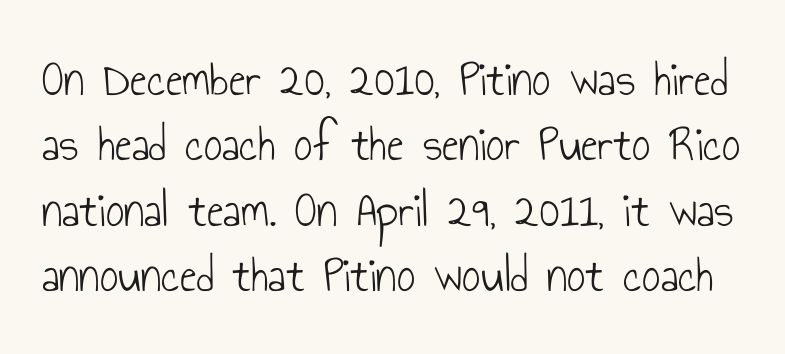
The image shows 51 px light, condensed sans-serif type, upright; set normal line spacing (1.28x), normal letter spacing, not underlined; low stroke contrast and a small x-height.
